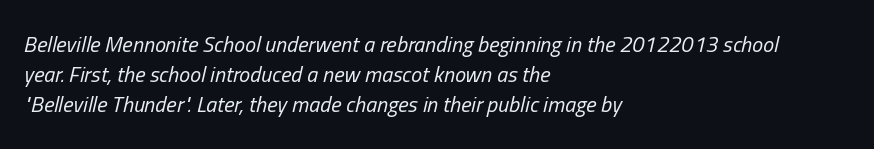
Q: Is the text bold? A: No.
Q: Is the text italic (slanted)? A: Yes, it leans right by about 13 degrees.
Q: Is the text underlined? A: No.
Q: How is the paragraph aligned? A: Left-aligned.
Q: Is the spacing between letters normal or unusually wide? A: Normal.
Q: Is the spacing between lines tight, normal or loose? A: Normal.
